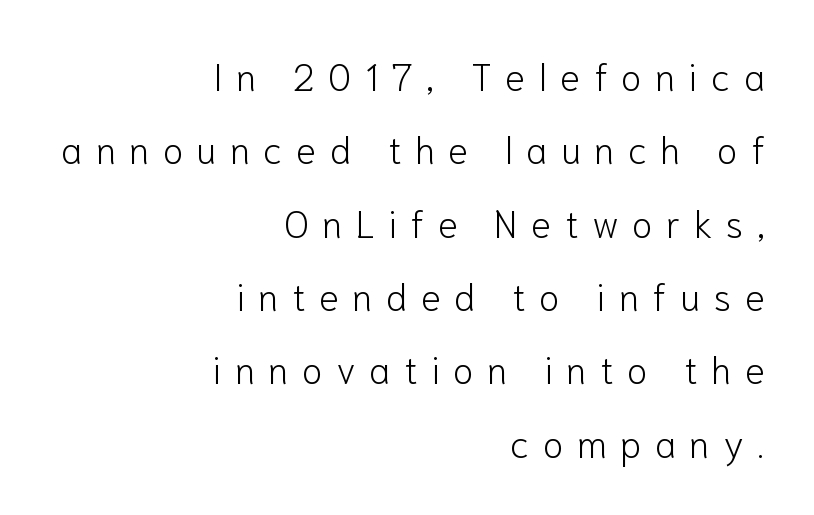
Q: Is the text bold? A: No.
Q: Is the text italic (slanted)? A: No, it is upright.
Q: Is the typeface a serif or a sans-serif typeface? A: Sans-serif.
Q: Is the text underlined? A: No.
Q: How is the paragraph aligned? A: Right-aligned.
Q: Is the spacing between letters normal or unusually wide? A: Unusually wide.
Q: Is the spacing between lines tight, normal or loose? A: Loose.
Q: Width (condensed, normal, or wide)? A: Normal.
Q: Stroke contrast? A: Low.
Q: x-height? A: Medium.
Q: Monospaced? A: No.
